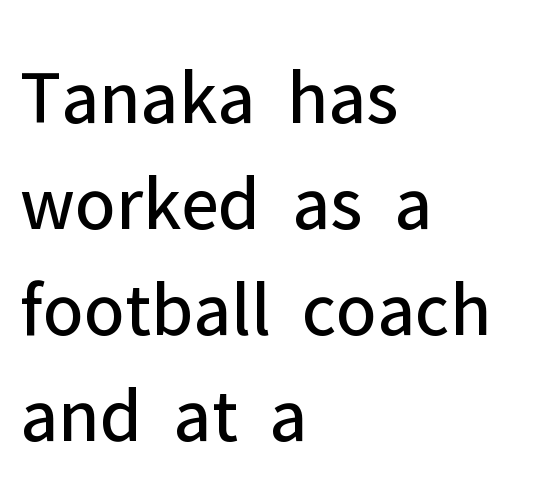
Q: Is the text bold? A: No.
Q: Is the text italic (slanted)? A: No, it is upright.
Q: Is the typeface a serif or a sans-serif typeface? A: Sans-serif.
Q: Is the text underlined? A: No.
Q: How is the paragraph aligned? A: Left-aligned.
Q: Is the spacing between letters normal or unusually wide? A: Normal.
Q: Is the spacing between lines tight, normal or loose? A: Normal.
Q: Width (condensed, normal, or wide)? A: Normal.
Q: Stroke contrast? A: Low.
Q: x-height? A: Medium.
Q: Monospaced? A: No.
